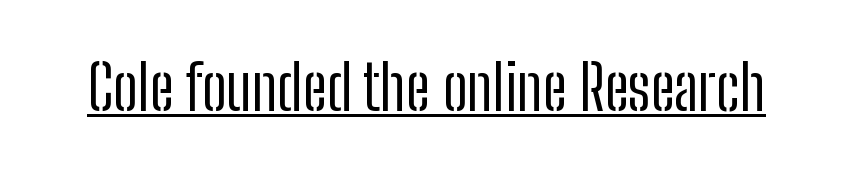
{"serif": "no", "italic": "no", "bold": "no", "weight": "regular", "width": "condensed", "stroke_contrast": "low", "x_height": "medium", "monospaced": "no", "underline": "yes", "letter_spacing": "normal", "letter_spacing_em": 0.0, "glyph_px": 62}
